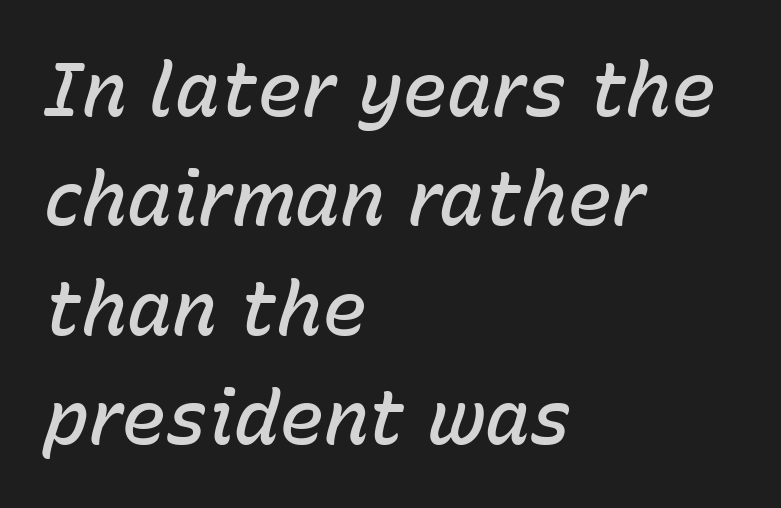
The image shows 75 px semibold type, italic (leaning right); set left-aligned, normal line spacing (1.46x), normal letter spacing, not underlined; low stroke contrast and a medium x-height.
